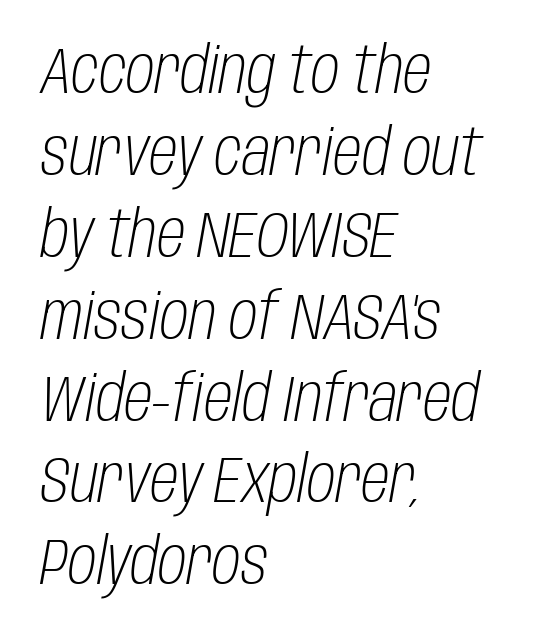
{"italic": "yes", "lean": "right", "slant_degrees": 10, "bold": "no", "weight": "light", "width": "condensed", "stroke_contrast": "low", "x_height": "large", "monospaced": "no", "underline": "no", "align": "left", "line_spacing": "normal", "line_spacing_ratio": 1.26, "letter_spacing": "normal", "letter_spacing_em": 0.0, "glyph_px": 65}
